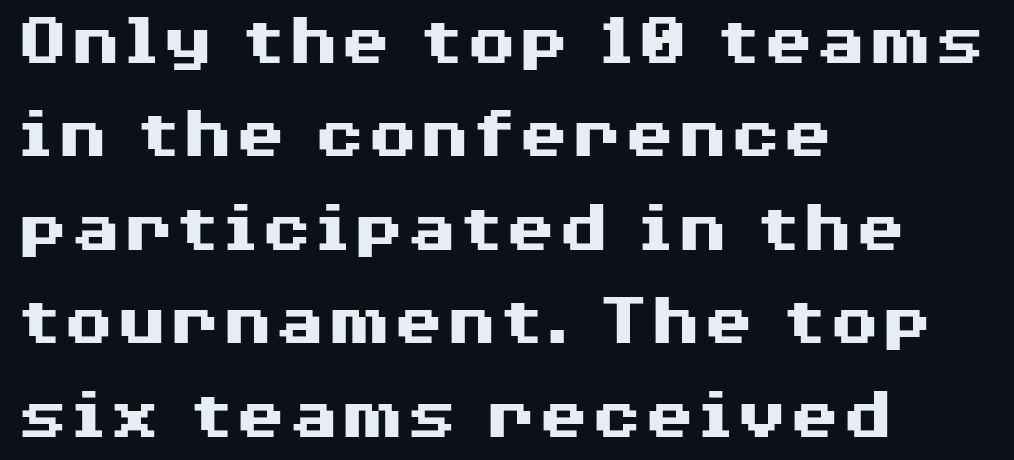
The image shows 76 px heavy, wide sans-serif type, upright; set left-aligned, line spacing 1.23x, normal letter spacing, not underlined; medium stroke contrast and a medium x-height.
